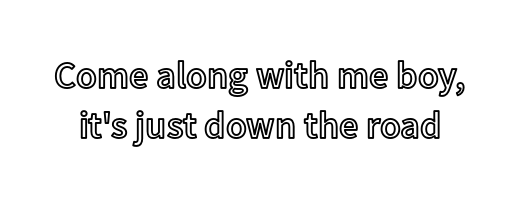
The image shows 38 px text type, upright; set normal line spacing (1.32x), normal letter spacing, not underlined; a medium x-height.
